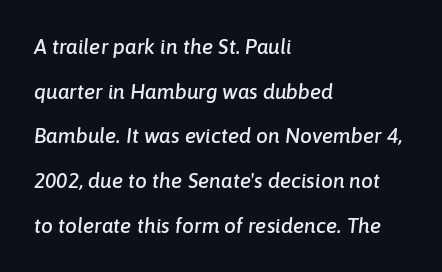
{"italic": "yes", "lean": "right", "slant_degrees": 6, "underline": "no", "align": "left", "line_spacing": "loose", "line_spacing_ratio": 2.13, "letter_spacing": "normal", "letter_spacing_em": 0.0, "glyph_px": 21}
